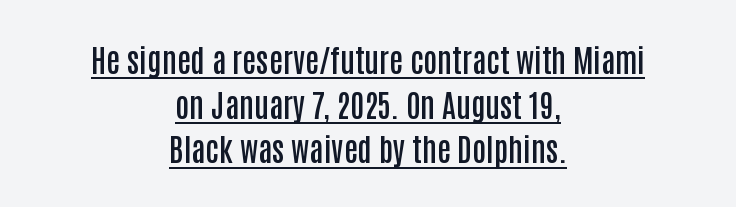
{"serif": "no", "italic": "no", "bold": "semi", "weight": "semibold", "width": "condensed", "stroke_contrast": "low", "x_height": "large", "monospaced": "no", "underline": "yes", "align": "center", "line_spacing": "normal", "line_spacing_ratio": 1.44, "letter_spacing": "normal", "letter_spacing_em": 0.0, "glyph_px": 31}
